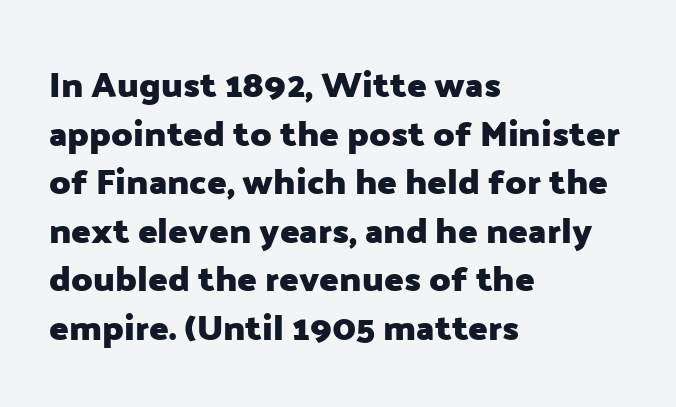
Think of a printed novel: that variable character pitch is what you see here. The lines in this sample share a left origin and differ only in where they stop. Does the weight exceed regular? Yes, all the way to bold. The font's upright variant was chosen for this text. Each row of text sits above clean, open space.
